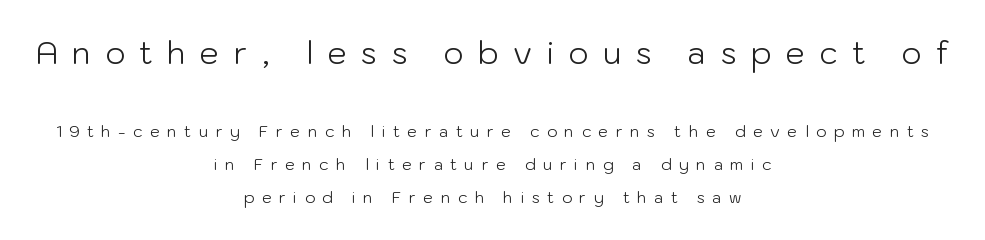
The image shows 31 px light sans-serif type, upright; set centered, loose line spacing (2.05x), unusually wide letter spacing (+0.46 em), not underlined; the first (top) block is 1.94x larger; low stroke contrast and a medium x-height.
